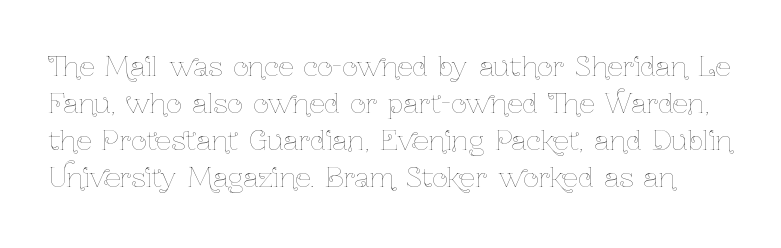
Students, observe: this is what conventionally led text looks like. Rule under the text: the space is simply empty. The letterforms sit shoulder to shoulder at normal distance. The letters look calm and open, with moderate or lighter stems. The lettering holds an erect, upright posture throughout.
